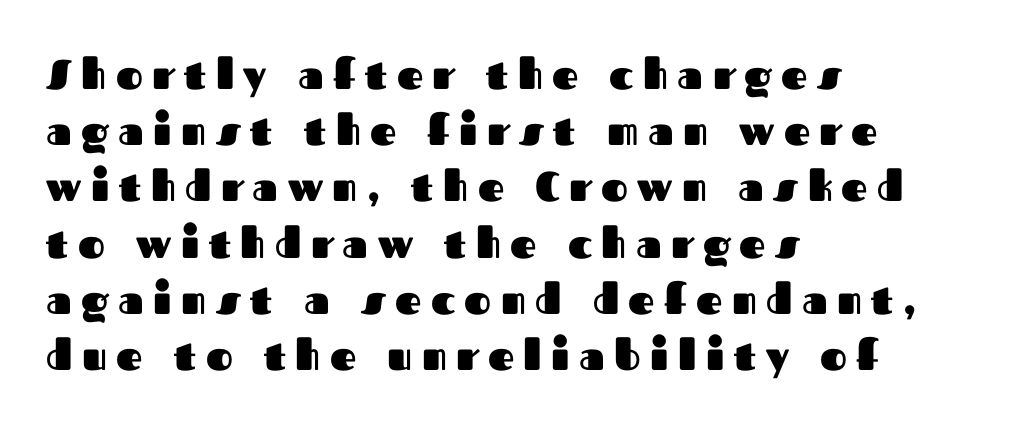
A typesetter would call this heavily tracked-out type. The axis of the letterforms is exactly vertical. Every row of glyphs begins at an identical x-position on the left. This block has exactly the height ordinary leading produces.
